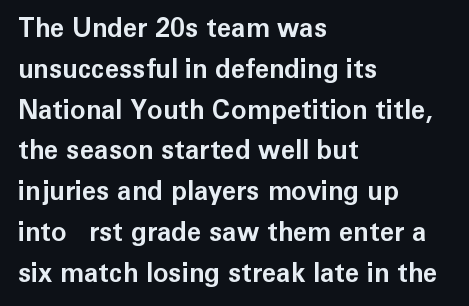
The image shows 26 px bold type, upright; set left-aligned, normal line spacing (1.57x), normal letter spacing, not underlined.
